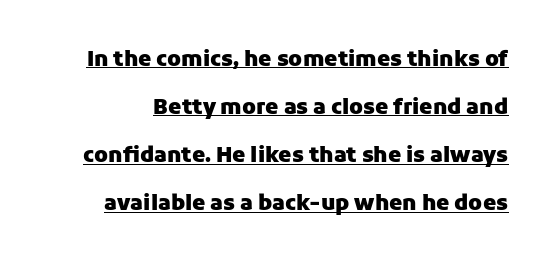
The image shows 21 px bold type, upright; set loose line spacing (2.29x), normal letter spacing, underlined.
